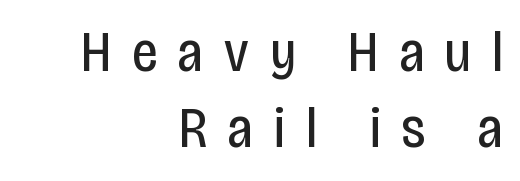
The compositor pushed each line to the right boundary. Varying glyph widths throughout — classic text-font behaviour. Regular leading. The specimen omits any rule beneath the text block's lines.
